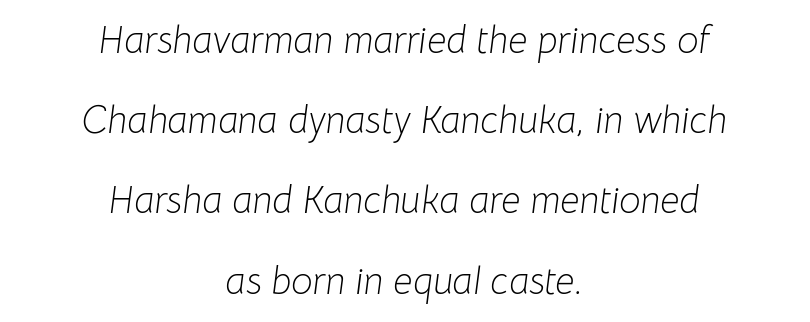
Q: Is the text bold? A: No.
Q: Is the text italic (slanted)? A: Yes, it leans right by about 8 degrees.
Q: Is the text underlined? A: No.
Q: How is the paragraph aligned? A: Centered.
Q: Is the spacing between letters normal or unusually wide? A: Normal.
Q: Is the spacing between lines tight, normal or loose? A: Loose.
Q: Width (condensed, normal, or wide)? A: Normal.
Q: Stroke contrast? A: Low.
Q: x-height? A: Medium.
Q: Monospaced? A: No.
